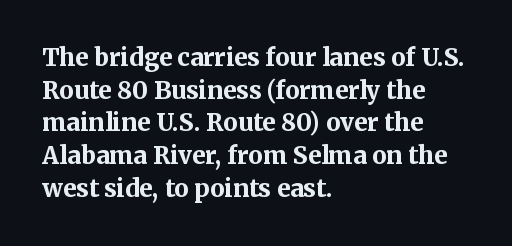
{"italic": "no", "bold": "yes", "underline": "no", "align": "left", "line_spacing": "normal", "line_spacing_ratio": 1.36, "letter_spacing": "normal", "letter_spacing_em": 0.0, "glyph_px": 24}
